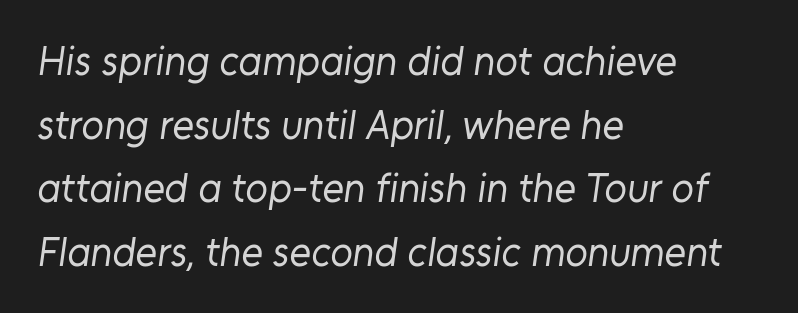
The image shows 41 px regular-weight sans-serif type; set left-aligned, normal line spacing (1.55x), normal letter spacing, not underlined; low stroke contrast and a medium x-height.
